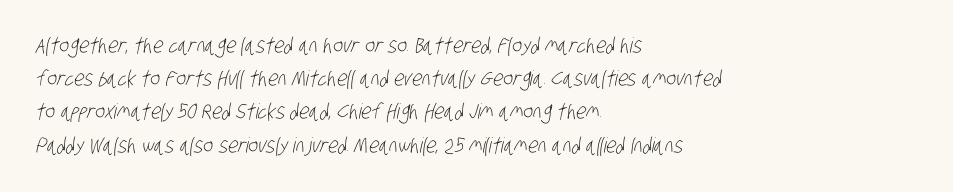
Q: Is the text bold? A: No.
Q: Is the text underlined? A: No.
Q: How is the paragraph aligned? A: Left-aligned.
Q: Is the spacing between letters normal or unusually wide? A: Normal.
Q: Is the spacing between lines tight, normal or loose? A: Normal.
